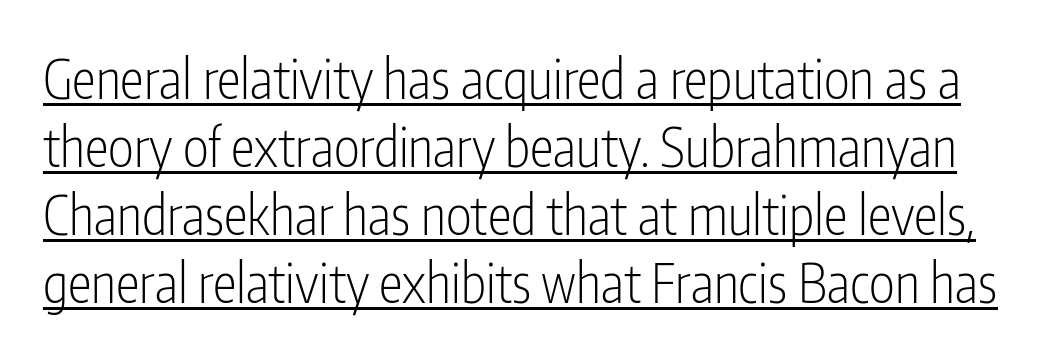
{"serif": "no", "italic": "no", "bold": "no", "weight": "light", "width": "condensed", "stroke_contrast": "low", "x_height": "medium", "monospaced": "no", "underline": "yes", "line_spacing": "normal", "line_spacing_ratio": 1.26, "letter_spacing": "normal", "letter_spacing_em": 0.0, "glyph_px": 54}
